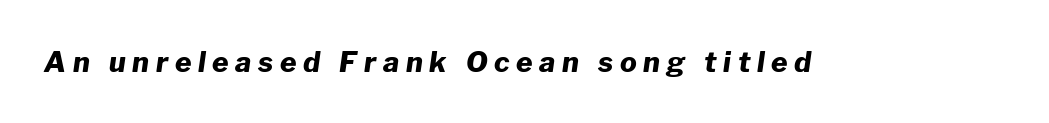
The tracking reads as deliberately expanded to a designer's eye. Plain, unruled lines of type. Style check: oblique. The face used here has the dense, thick strokes of a bold. Each letter keeps its own natural width here, so spacing adapts to shape.
